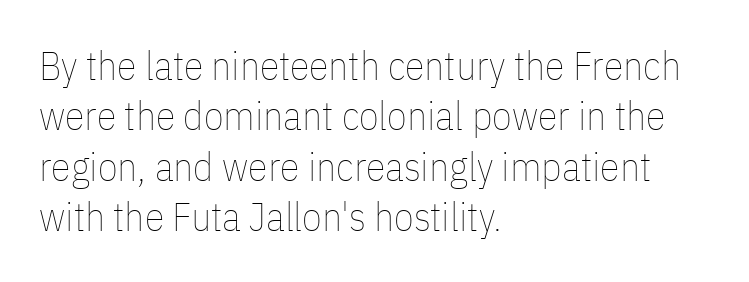
Teacher's note: observe the even left margin — that is flush-left alignment. Designer's note — italics off, roman on. The foot of each line stays bare and open. The rows are spaced the way most documents space them. Inter-character spacing is left at the font's built-in metrics. Looks like regular typesetting: each glyph gets only the width it needs.
